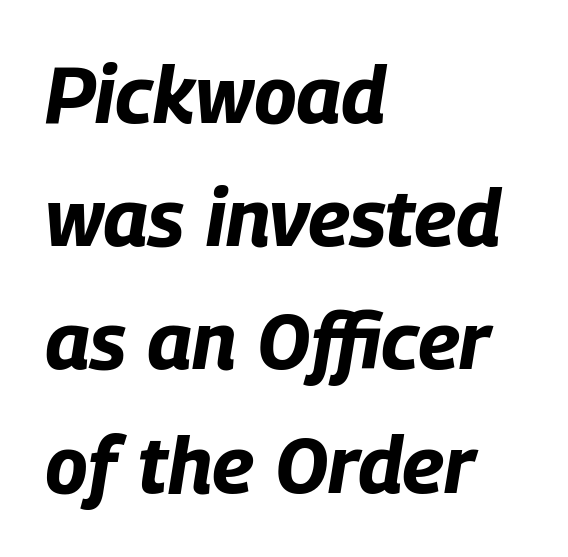
Q: Is the text bold? A: Yes.
Q: Is the text italic (slanted)? A: Yes, it leans right by about 9 degrees.
Q: Is the text underlined? A: No.
Q: How is the paragraph aligned? A: Left-aligned.
Q: Is the spacing between letters normal or unusually wide? A: Normal.
Q: Is the spacing between lines tight, normal or loose? A: Normal.
Q: Width (condensed, normal, or wide)? A: Condensed.
Q: Stroke contrast? A: Low.
Q: x-height? A: Large.
Q: Monospaced? A: No.
